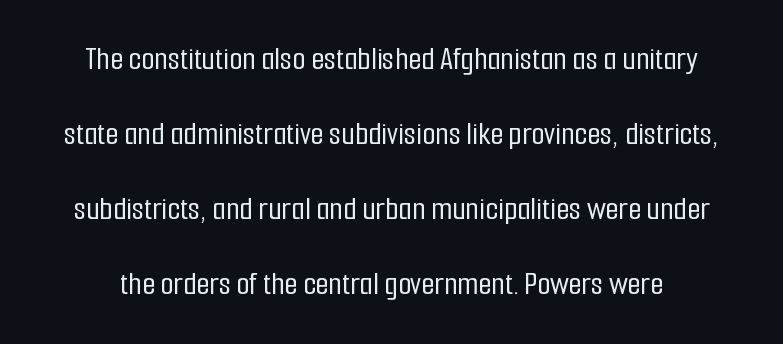
Interline gaps are noticeably wide in this sample. Posture: vertical. Standard letterfit; no display-style spreading of the glyphs. This rendering employs a face without finishing strokes, i.e., a sans-serif. Decoration check: the copy has no underline. Do the characters align in a grid? No, the font is proportional.
